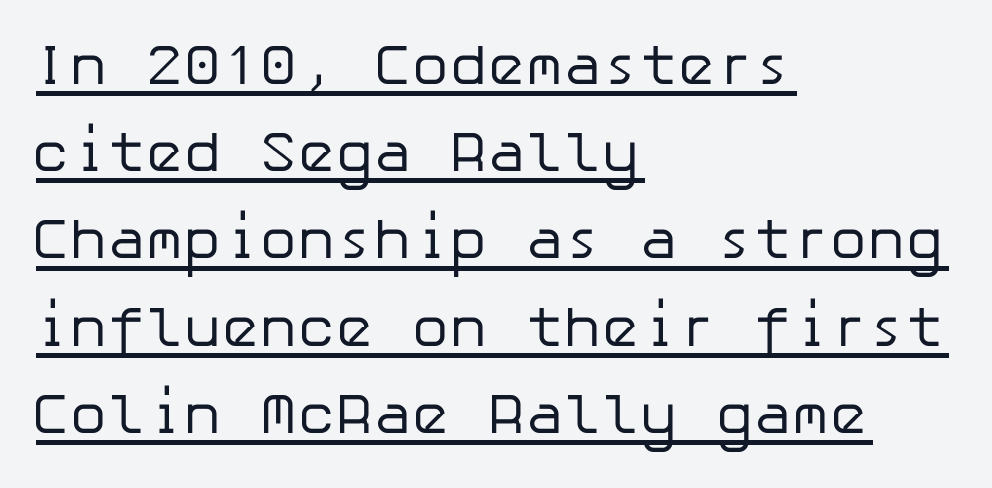
Caption: lettering with a line underneath. Every row of glyphs begins at an identical x-position on the left. Leading: standard. The text was rendered using a sans face with plain stroke endings.
